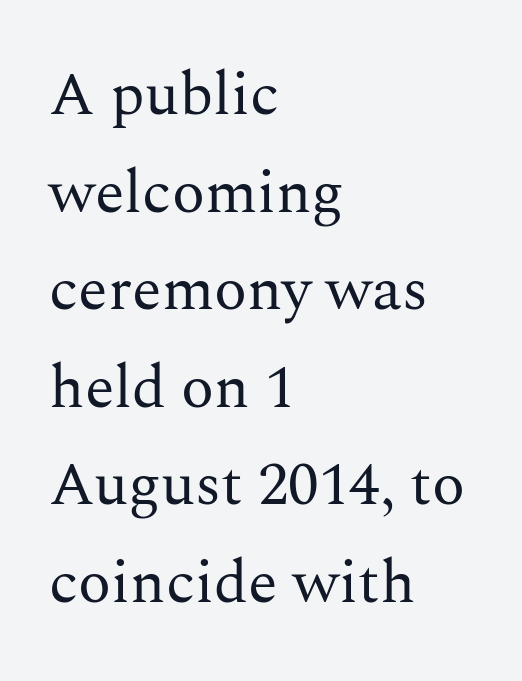
The image shows 61 px regular-weight serif type, upright; set left-aligned, normal line spacing (1.6x), normal letter spacing, not underlined; medium stroke contrast and a medium x-height.
